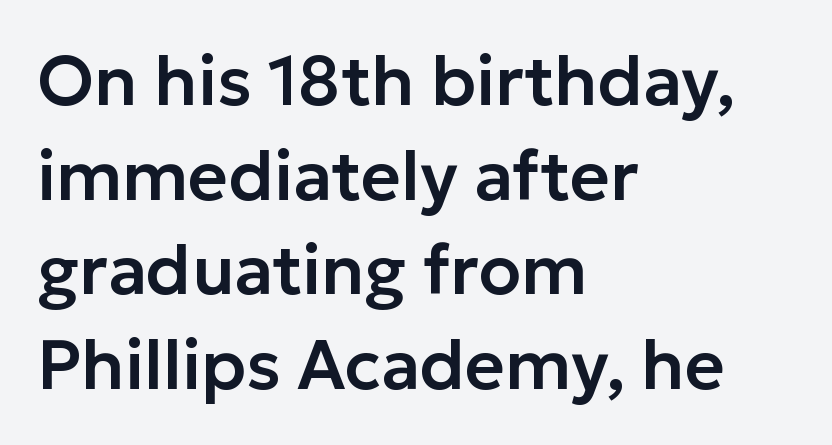
What kind of face is this? One without serifs — a sans. Caption: standard tracking, unaltered. Does the leading feel generous? No, just average. The font's upright variant was chosen for this text.
